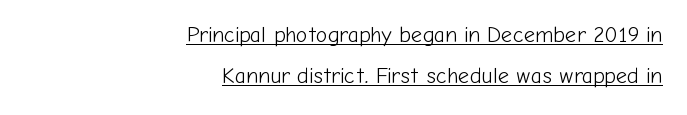
{"italic": "no", "bold": "no", "underline": "yes", "align": "right", "line_spacing_ratio": 1.87, "letter_spacing": "normal", "letter_spacing_em": 0.0, "glyph_px": 22}
